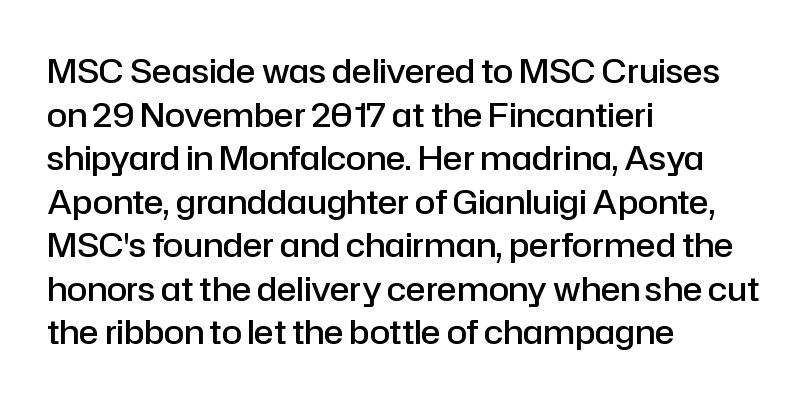
{"serif": "no", "italic": "no", "bold": "semi", "weight": "semibold", "width": "normal", "stroke_contrast": "low", "x_height": "medium", "monospaced": "no", "underline": "no", "align": "left", "line_spacing": "normal", "line_spacing_ratio": 1.32, "letter_spacing": "normal", "letter_spacing_em": 0.0, "glyph_px": 33}
